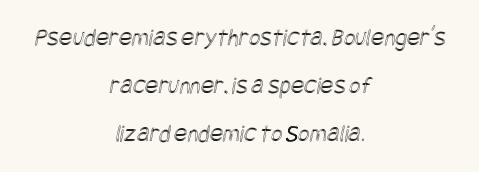
The image shows 25 px text type; set centered, loose line spacing (1.93x), normal letter spacing, not underlined.
